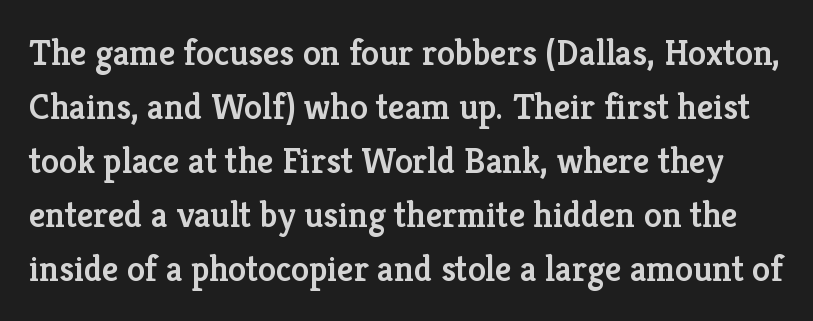
{"serif": "yes", "italic": "no", "bold": "semi", "weight": "semibold", "width": "normal", "stroke_contrast": "low", "x_height": "medium", "monospaced": "no", "underline": "no", "line_spacing": "normal", "line_spacing_ratio": 1.5, "letter_spacing": "normal", "letter_spacing_em": 0.0, "glyph_px": 36}
